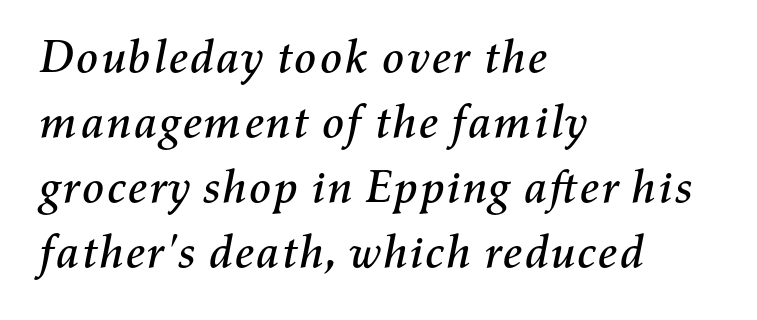
Q: Is the text italic (slanted)? A: Yes, it leans right by about 11 degrees.
Q: Is the text underlined? A: No.
Q: How is the paragraph aligned? A: Left-aligned.
Q: Is the spacing between letters normal or unusually wide? A: Normal.
Q: Is the spacing between lines tight, normal or loose? A: Normal.
Q: Width (condensed, normal, or wide)? A: Normal.
Q: Stroke contrast? A: Medium.
Q: x-height? A: Medium.
Q: Monospaced? A: No.
